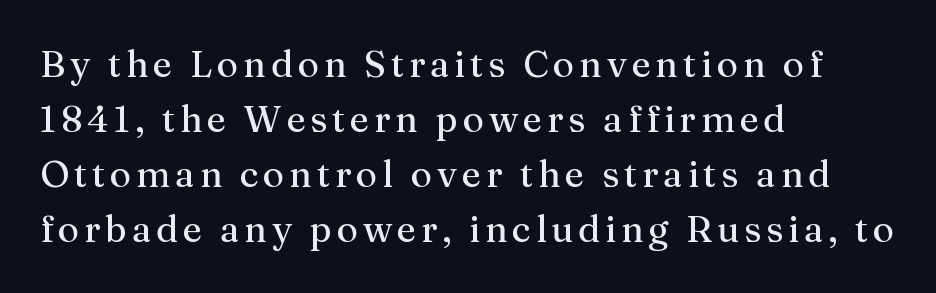
{"serif": "yes", "italic": "no", "bold": "no", "weight": "regular", "width": "normal", "stroke_contrast": "medium", "x_height": "medium", "monospaced": "no", "underline": "no", "align": "left", "line_spacing": "normal", "line_spacing_ratio": 1.49, "glyph_px": 37}
